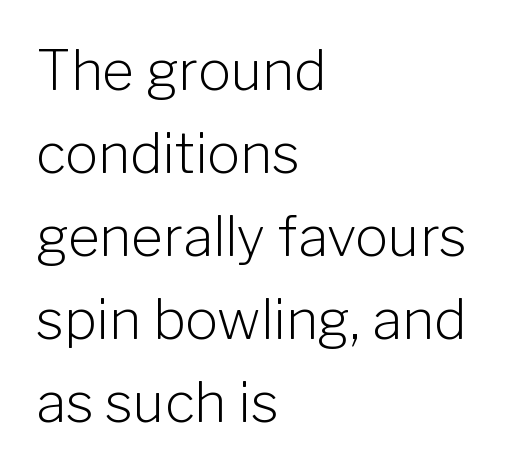
Q: Is the text bold? A: No.
Q: Is the text italic (slanted)? A: No, it is upright.
Q: Is the typeface a serif or a sans-serif typeface? A: Sans-serif.
Q: Is the text underlined? A: No.
Q: How is the paragraph aligned? A: Left-aligned.
Q: Is the spacing between letters normal or unusually wide? A: Normal.
Q: Is the spacing between lines tight, normal or loose? A: Normal.
Q: Width (condensed, normal, or wide)? A: Normal.
Q: Stroke contrast? A: Low.
Q: x-height? A: Medium.
Q: Monospaced? A: No.
